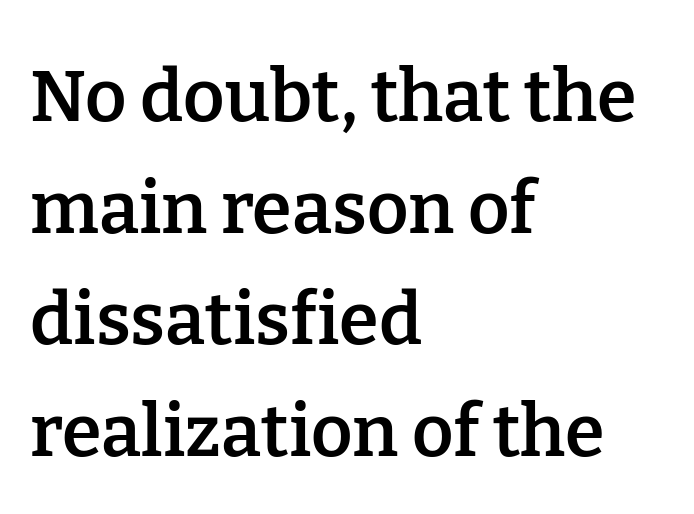
This sample has the flowing, uneven cadence of proportional lettering. As a designer I'd log this as weight 600, semibold. The passage is arranged the way most books set body copy — flush left. The line-height multiplier appears to be the usual default. This is roman type, the default non-slanted kind. Bare-footed words on every line.
